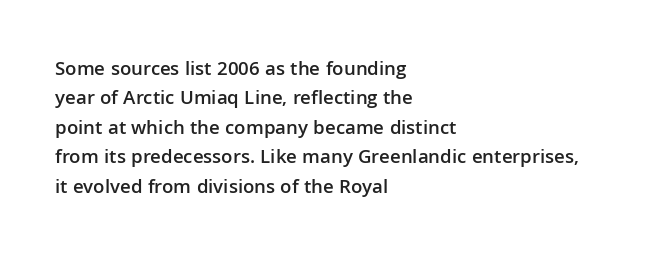
Q: Is the text bold? A: Semi-bold.
Q: Is the text italic (slanted)? A: No, it is upright.
Q: Is the text underlined? A: No.
Q: How is the paragraph aligned? A: Left-aligned.
Q: Is the spacing between letters normal or unusually wide? A: Normal.
Q: Is the spacing between lines tight, normal or loose? A: Normal.
